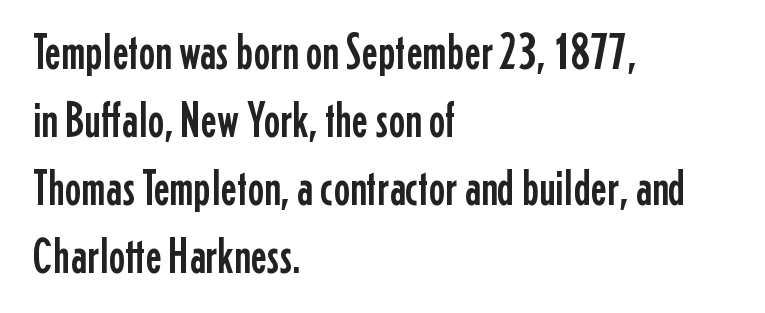
Just letters on the line, the space beneath them empty. If you drew a ruler down the left edge, every line would touch it. This is sans-serif lettering, the kind often seen on screens and signage. The passage shown has conventional tracking throughout. This block has exactly the height ordinary leading produces.
